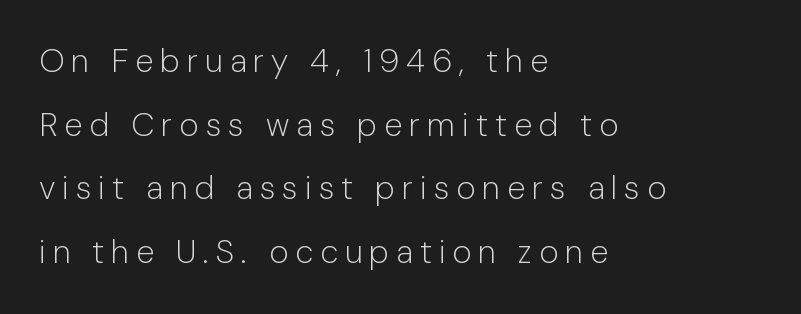
{"serif": "no", "italic": "no", "bold": "no", "weight": "light", "width": "normal", "stroke_contrast": "low", "x_height": "medium", "monospaced": "no", "underline": "no", "align": "left", "line_spacing": "loose", "line_spacing_ratio": 1.93, "letter_spacing": "wide", "letter_spacing_em": 0.21, "glyph_px": 33}
